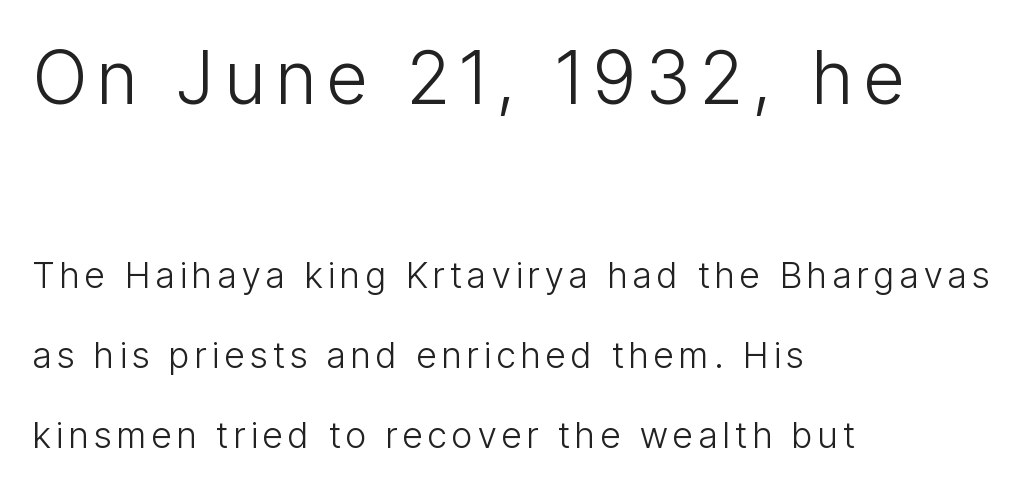
The image shows 73 px light, condensed sans-serif type, upright; set left-aligned, loose line spacing (2.22x), not underlined; the first (top) block is 2.03x larger; low stroke contrast and a medium x-height.
